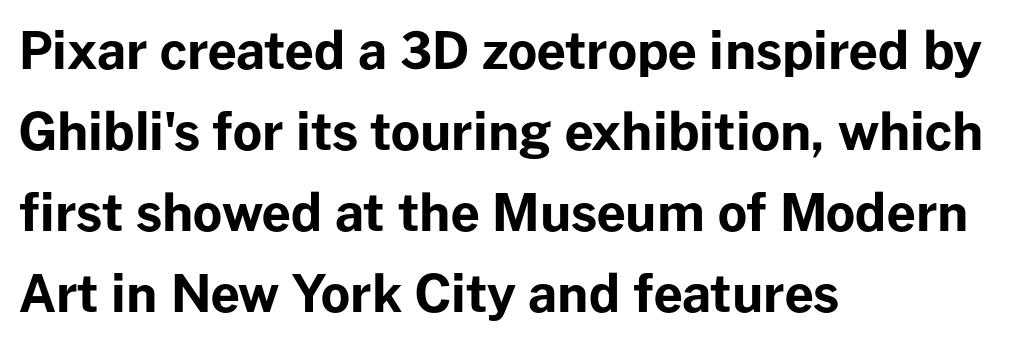
Q: Is the text bold? A: Yes.
Q: Is the text italic (slanted)? A: No, it is upright.
Q: Is the typeface a serif or a sans-serif typeface? A: Sans-serif.
Q: Is the text underlined? A: No.
Q: How is the paragraph aligned? A: Left-aligned.
Q: Is the spacing between letters normal or unusually wide? A: Normal.
Q: Is the spacing between lines tight, normal or loose? A: Normal.
Q: Width (condensed, normal, or wide)? A: Normal.
Q: Stroke contrast? A: Low.
Q: x-height? A: Medium.
Q: Monospaced? A: No.
